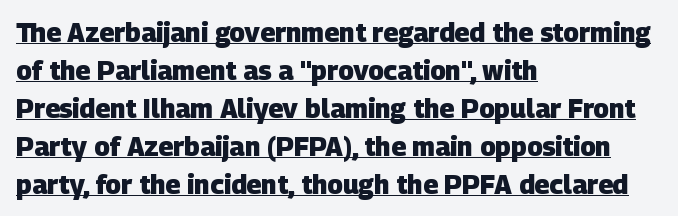
The image shows 26 px bold type; set left-aligned, normal line spacing (1.46x), normal letter spacing, underlined.
